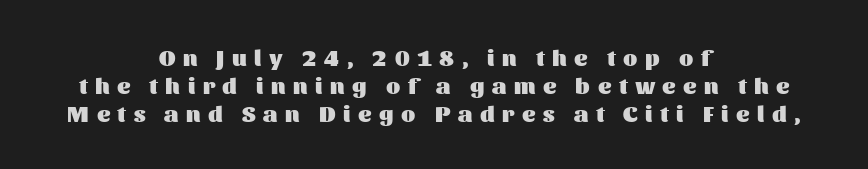
Q: Is the text bold? A: Yes.
Q: Is the text italic (slanted)? A: No, it is upright.
Q: Is the text underlined? A: No.
Q: How is the paragraph aligned? A: Centered.
Q: Is the spacing between letters normal or unusually wide? A: Unusually wide.
